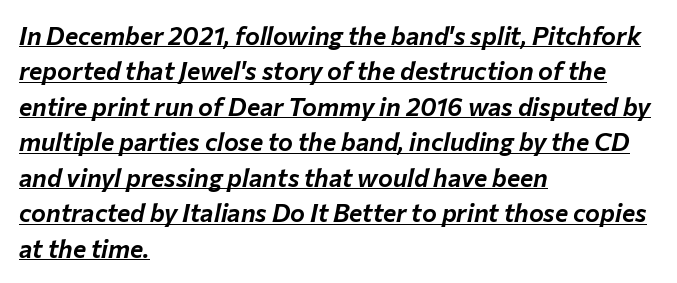
The line texture is even and compact thanks to regular tracking. The rows are spaced the way most documents space them. Emphasis-style slanted type is in use. The sample's only ornament is a line tracing under the words. These lines are set flush left with a ragged right edge.
